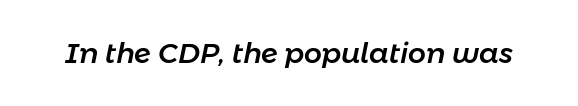
Note the varied advance widths — an 'i' is clearly narrower than an 'm'. The typography opts for an oblique posture over an upright one. Descenders hang freely into open space. The face used here is rendered with its standard letterfit.
